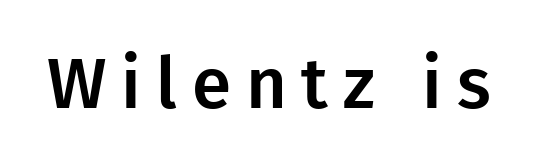
The rendering inserts visible extra space after every character. Character widths vary here, with narrow letters taking less room than wide ones. The lettering stays uniformly vertical, giving the passage a roman look. The zone under the glyphs is completely vacant. Are there feet on the stems? There aren't — it's a sans.
